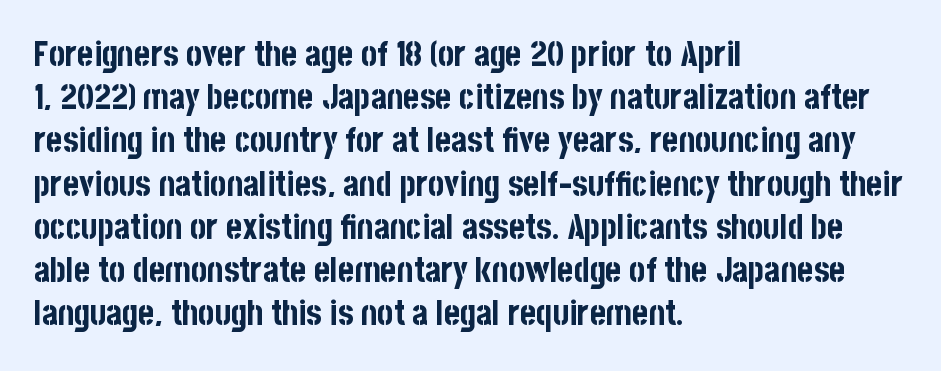
{"serif": "no", "italic": "no", "bold": "yes", "weight": "bold", "width": "condensed", "stroke_contrast": "low", "x_height": "large", "monospaced": "no", "underline": "no", "align": "left", "line_spacing": "normal", "line_spacing_ratio": 1.27, "letter_spacing": "normal", "letter_spacing_em": 0.0, "glyph_px": 34}
